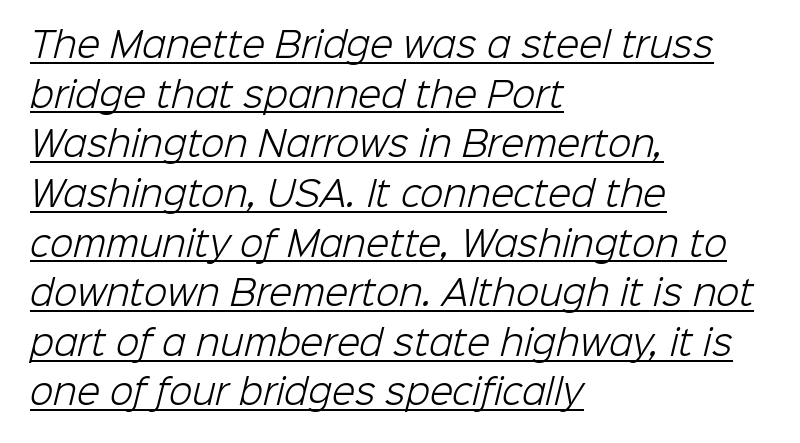
A typesetter would call this proportional, since set widths differ per character. The typesetting does not lean heavy: it is not bold. The rendered words wear a rule along their underside. Compared with typical paragraphs, the rows here are spaced about the same. Leftover space on each line is placed entirely after the last word. The letters sit at their default tracking, neither squeezed nor spread.
